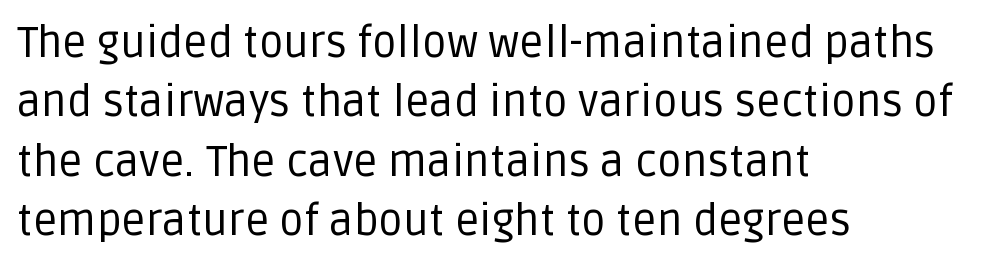
It's the straight-up-and-down kind of type. No feet cap the strokes, marking this as sans-serif type. Varying glyph widths throughout — classic text-font behaviour. No letter is thick-stroked: the sample isn't bold.
